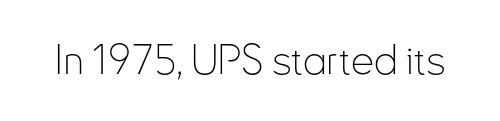
Q: Is the text bold? A: No.
Q: Is the text italic (slanted)? A: No, it is upright.
Q: Is the typeface a serif or a sans-serif typeface? A: Sans-serif.
Q: Is the text underlined? A: No.
Q: Is the spacing between letters normal or unusually wide? A: Normal.
Q: Width (condensed, normal, or wide)? A: Condensed.
Q: Stroke contrast? A: Low.
Q: x-height? A: Small.
Q: Monospaced? A: No.
